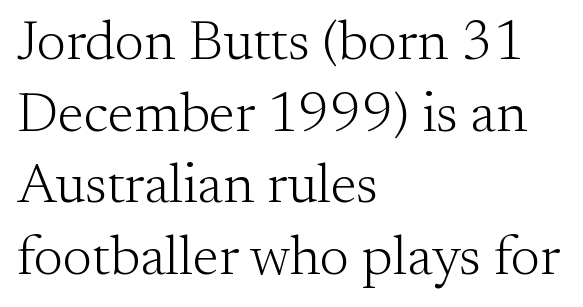
The axis of the letterforms is exactly vertical. The typesetting does not lean heavy: it is not bold. The face used here is proportionally spaced, like ordinary book or web type. Beneath every word, the page is bare. This is serif lettering, the kind often seen in printed books.
